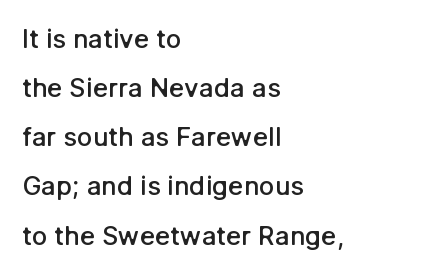
Descenders are the only things crossing below the line. Summary of weight: moderately heavy, a semibold. No extra tracking has been applied to these lines. Every stem runs plumb, perpendicular to the baseline. Reading down the block, your eye returns to a fixed left position each line.
